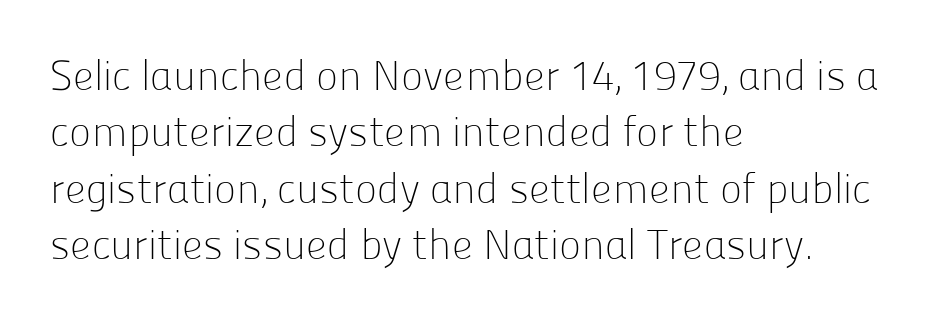
Q: Is the text bold? A: No.
Q: Is the text italic (slanted)? A: No, it is upright.
Q: Is the typeface a serif or a sans-serif typeface? A: Sans-serif.
Q: Is the text underlined? A: No.
Q: How is the paragraph aligned? A: Left-aligned.
Q: Is the spacing between letters normal or unusually wide? A: Normal.
Q: Is the spacing between lines tight, normal or loose? A: Normal.
Q: Width (condensed, normal, or wide)? A: Normal.
Q: Stroke contrast? A: Low.
Q: x-height? A: Medium.
Q: Monospaced? A: No.
